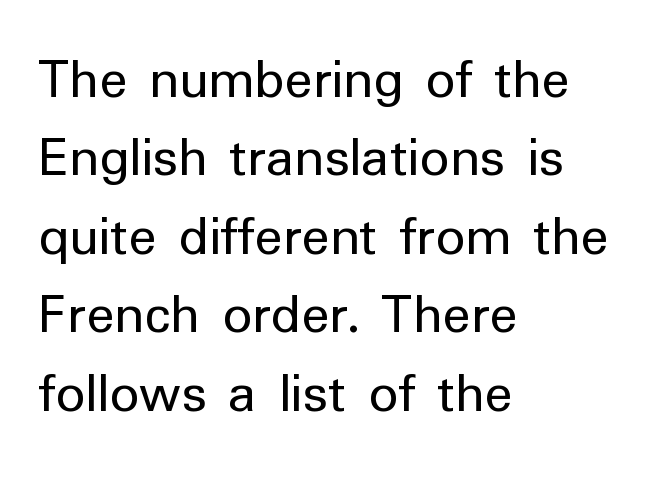
The image shows 59 px regular-weight sans-serif type, upright; set left-aligned, normal line spacing (1.33x), normal letter spacing, not underlined; low stroke contrast and a medium x-height.
